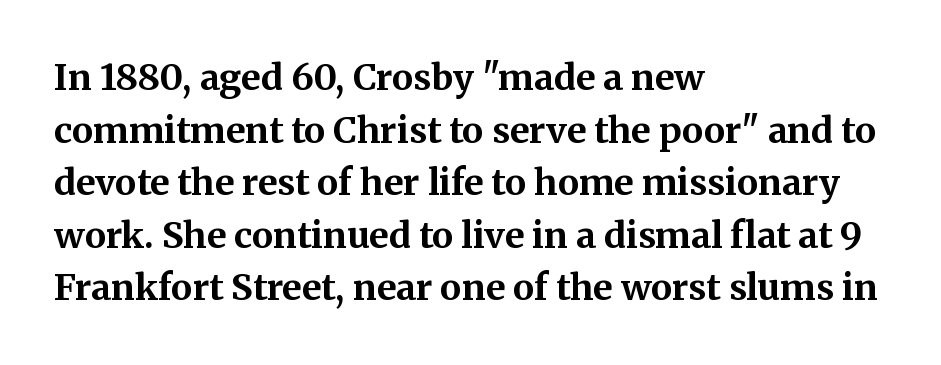
The image shows 36 px bold serif type, upright; set left-aligned, normal line spacing (1.46x), normal letter spacing, not underlined; medium stroke contrast and a medium x-height.
